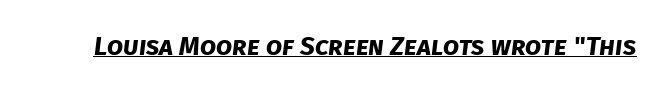
The rendering keeps characters at their native spacing. Each line of the rendering has a horizontal stroke beneath the glyphs. Every letter is thick-stroked: bold, no question.
